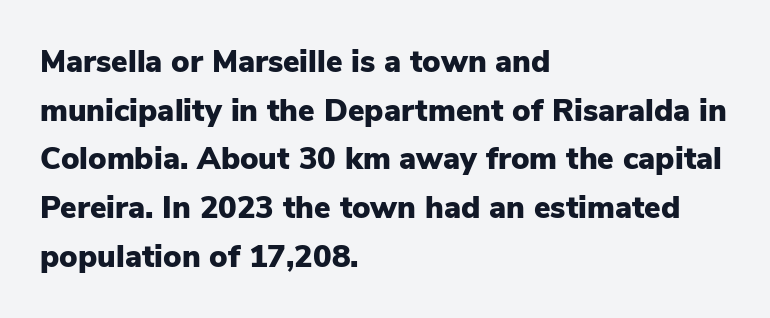
The image shows 31 px heavy sans-serif type, upright; set left-aligned, normal line spacing (1.57x), normal letter spacing, not underlined; low stroke contrast and a medium x-height.
